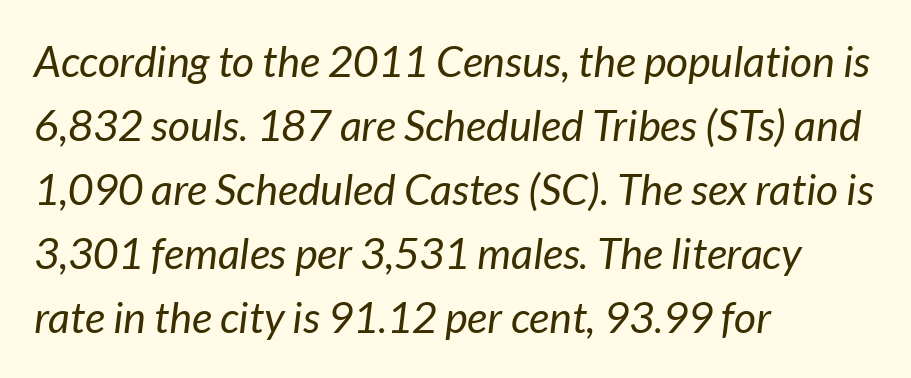
The glyphs are unaccompanied by any horizontal stroke below them. The text carries the slant typical of an italic or oblique font. No heavy texture on the line: the type isn't bold. Honestly, the letter spacing is just normal — you wouldn't notice it. Layout note: lines flush left. Think of a printed novel: that variable character pitch is what you see here.
